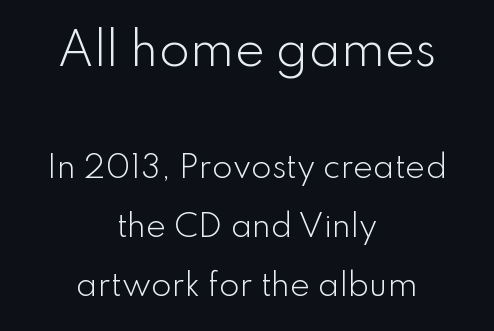
Size contrast runs from large at the top to small at the bottom. A typesetter would call this proportional, since set widths differ per character. This is not heavy type; no bold has been used. You can tell it's not italic because the verticals are truly vertical. There is no visible air inserted between adjacent glyphs.
